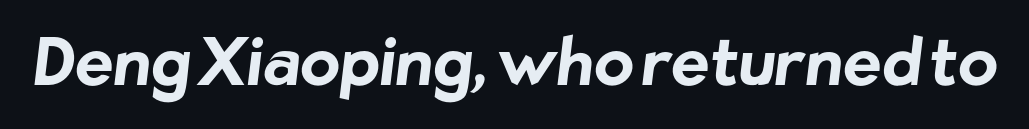
Q: Is the text bold? A: Yes.
Q: Is the typeface a serif or a sans-serif typeface? A: Sans-serif.
Q: Is the text underlined? A: No.
Q: Is the spacing between letters normal or unusually wide? A: Normal.
Q: Width (condensed, normal, or wide)? A: Normal.
Q: Stroke contrast? A: Low.
Q: x-height? A: Medium.
Q: Monospaced? A: No.
